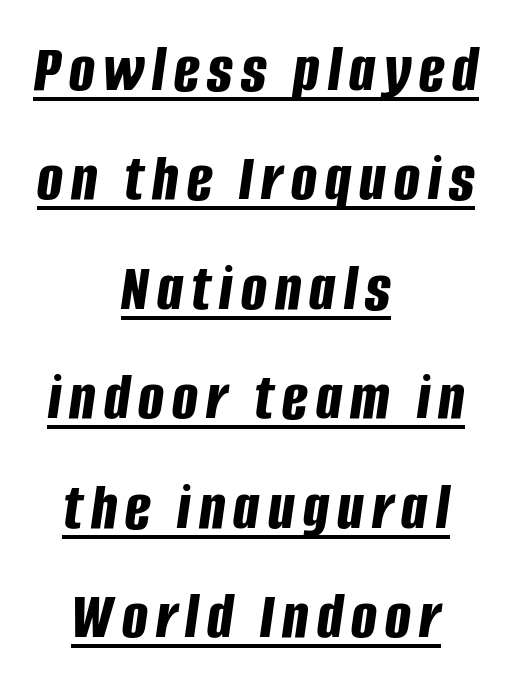
The image shows 68 px bold, condensed type, italic (leaning right); set centered, normal line spacing (1.61x), underlined; low stroke contrast and a large x-height.
